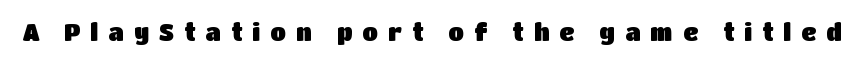
Display-style spreading of the glyphs; the letterfit is very open. A typesetter would mark this as roman, not italic. Descenders hang freely into open space.
